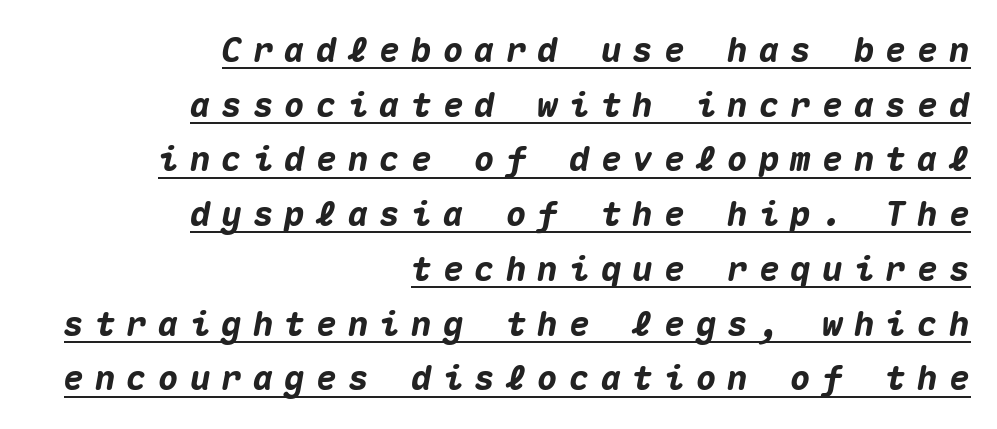
All the whitespace from short lines collects on the left. You can see a thin bar hugging the bottom of the glyphs. Typesetter's note: full bold, strokes at maximum text heaviness. The tracking jumps out immediately: characters are airy and widely separated. Looks like terminal output: every glyph gets an equal slot. Normally led — the rows are evenly, conventionally spaced.
